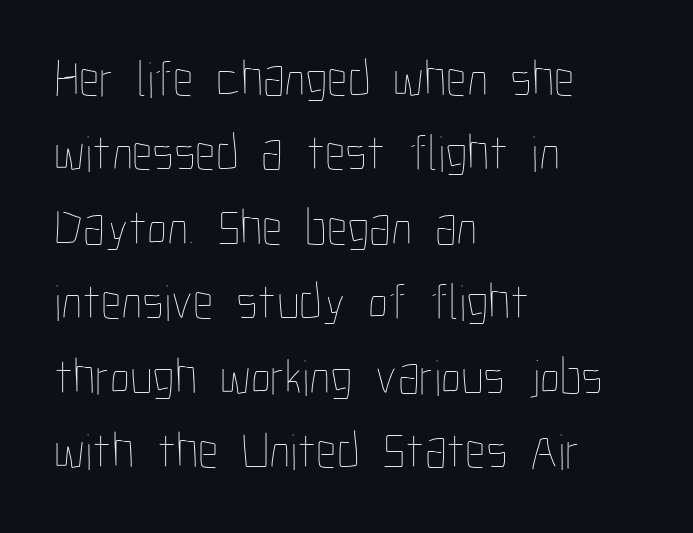
The strip under each line holds only bare page. The gaps between neighbouring characters are ordinary and unremarkable. The passage shown is typed in a proportional face where columns would drift. Notice how the passage keeps a crisp vertical edge on the left only. Compared with typical paragraphs, the rows here are spaced about the same. Ink coverage per letter is moderate at most.
